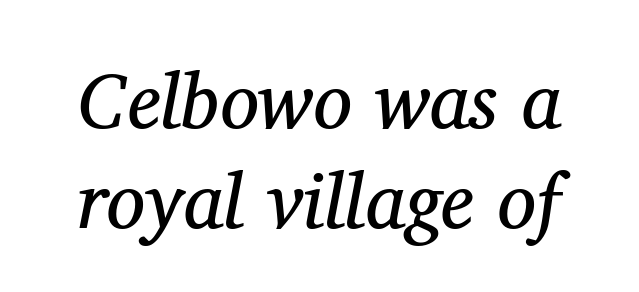
The image shows 78 px regular-weight serif type, italic (leaning right); set normal line spacing (1.28x), normal letter spacing, not underlined; medium stroke contrast and a medium x-height.
